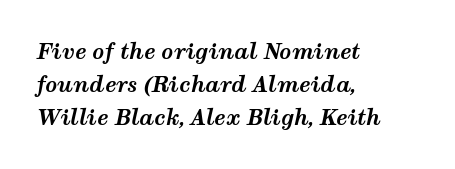
{"italic": "yes", "lean": "right", "slant_degrees": 12, "bold": "yes", "underline": "no", "align": "left", "line_spacing": "normal", "line_spacing_ratio": 1.57, "letter_spacing": "normal", "letter_spacing_em": 0.0, "glyph_px": 21}
